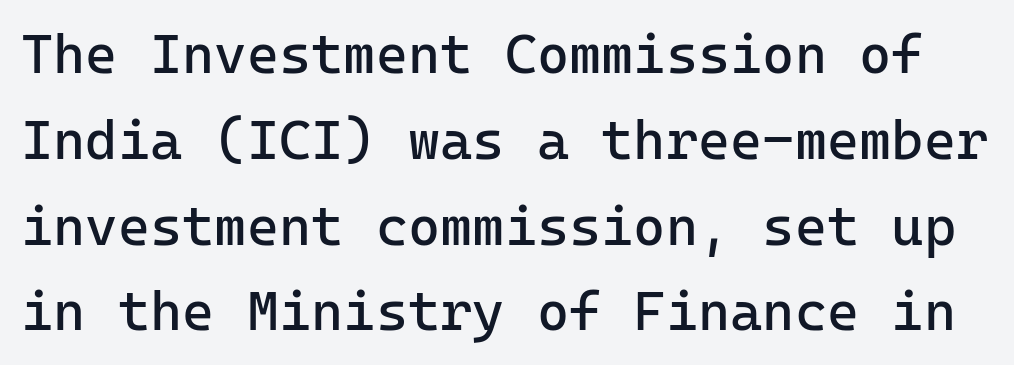
The image shows 55 px regular-weight sans-serif type, upright, monospaced; set normal line spacing (1.56x), normal letter spacing, not underlined; low stroke contrast and a medium x-height.
